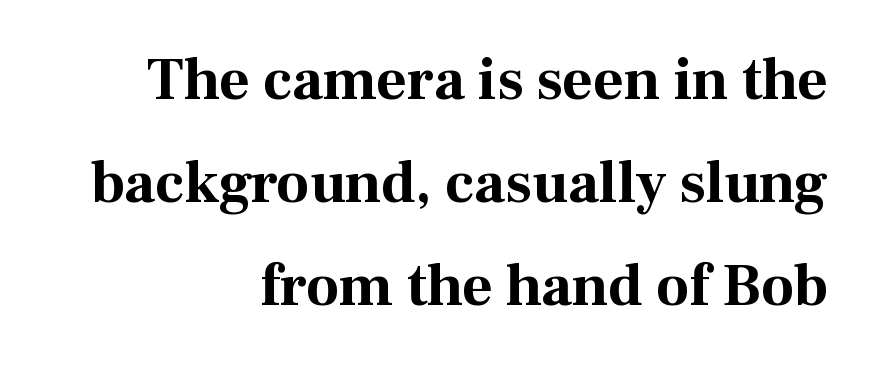
The font family rendered here belongs to the serif group. The line texture is even and compact thanks to regular tracking. Quick note: underline off. Is the block centered? No — it sits flush against the right margin.
